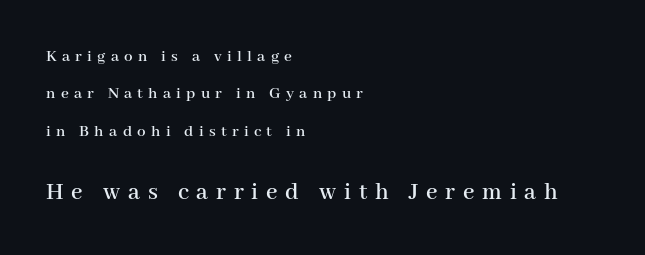
Q: Is the text italic (slanted)? A: No, it is upright.
Q: Is the text underlined? A: No.
Q: How is the paragraph aligned? A: Left-aligned.
Q: Is the spacing between letters normal or unusually wide? A: Unusually wide.
Q: Is the spacing between lines tight, normal or loose? A: Loose.
Q: Which block of text is set in a larger size, the first (top) or the second (bottom)? A: The second (bottom) one.
